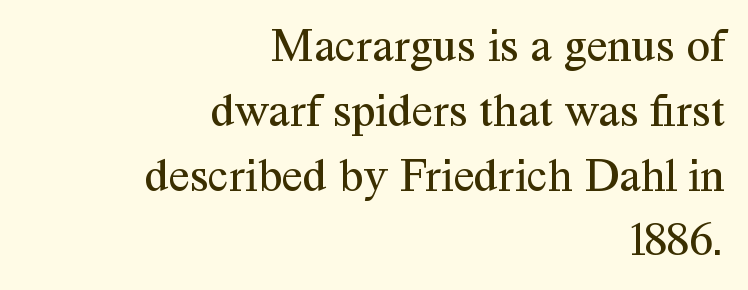
Q: Is the text bold? A: No.
Q: Is the text italic (slanted)? A: No, it is upright.
Q: Is the typeface a serif or a sans-serif typeface? A: Serif.
Q: Is the text underlined? A: No.
Q: How is the paragraph aligned? A: Right-aligned.
Q: Is the spacing between letters normal or unusually wide? A: Normal.
Q: Is the spacing between lines tight, normal or loose? A: Normal.
Q: Width (condensed, normal, or wide)? A: Normal.
Q: Stroke contrast? A: Medium.
Q: x-height? A: Medium.
Q: Monospaced? A: No.
